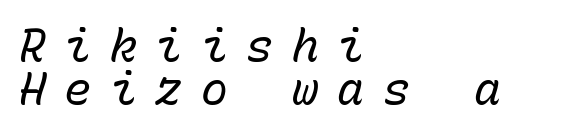
The image shows 45 px regular-weight type, italic (leaning right), monospaced; set left-aligned, tight line spacing (0.96x), unusually wide letter spacing (+0.41 em), not underlined; low stroke contrast and a medium x-height.
